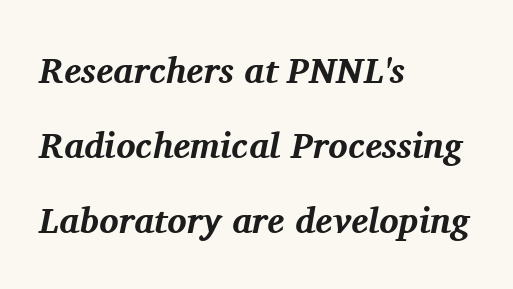
{"serif": "yes", "italic": "yes", "lean": "right", "slant_degrees": 11, "bold": "yes", "weight": "bold", "width": "normal", "stroke_contrast": "medium", "x_height": "medium", "monospaced": "no", "underline": "no", "align": "left", "line_spacing": "loose", "line_spacing_ratio": 2.09, "letter_spacing": "normal", "letter_spacing_em": 0.0, "glyph_px": 36}
